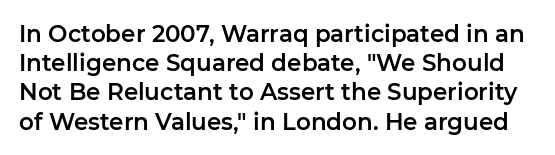
{"italic": "no", "underline": "no", "line_spacing": "normal", "line_spacing_ratio": 1.27, "letter_spacing": "normal", "letter_spacing_em": 0.0, "glyph_px": 23}
